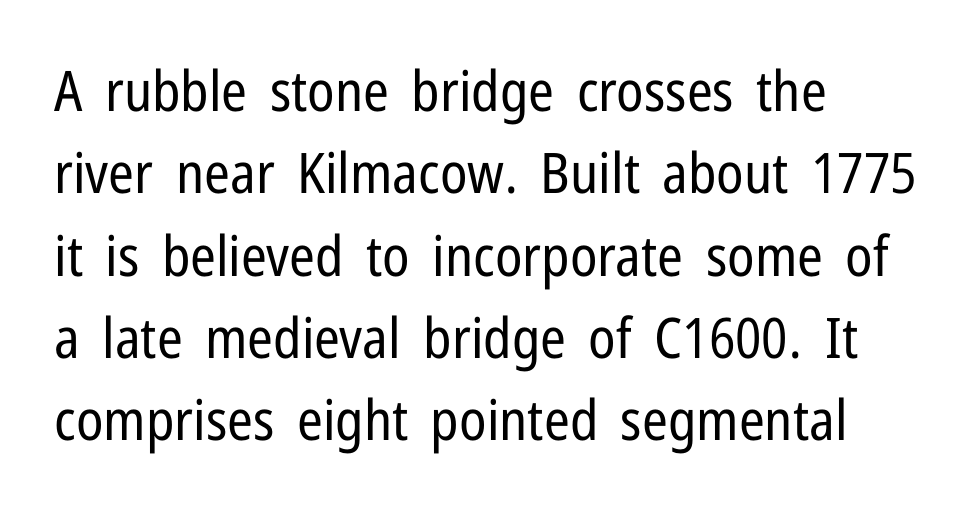
{"serif": "no", "italic": "no", "bold": "no", "weight": "regular", "width": "condensed", "stroke_contrast": "low", "x_height": "medium", "monospaced": "no", "underline": "no", "align": "left", "line_spacing": "normal", "line_spacing_ratio": 1.47, "letter_spacing": "normal", "letter_spacing_em": 0.0, "glyph_px": 56}
